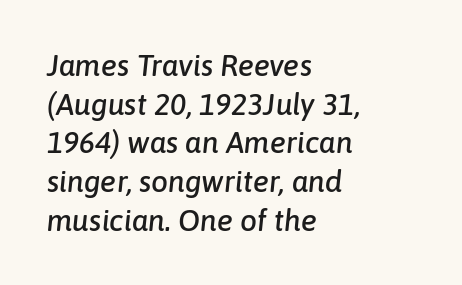
{"italic": "yes", "lean": "right", "slant_degrees": 6, "width": "normal", "stroke_contrast": "low", "x_height": "medium", "monospaced": "no", "underline": "no", "align": "left", "line_spacing": "normal", "line_spacing_ratio": 1.29, "letter_spacing": "normal", "letter_spacing_em": 0.0, "glyph_px": 30}
